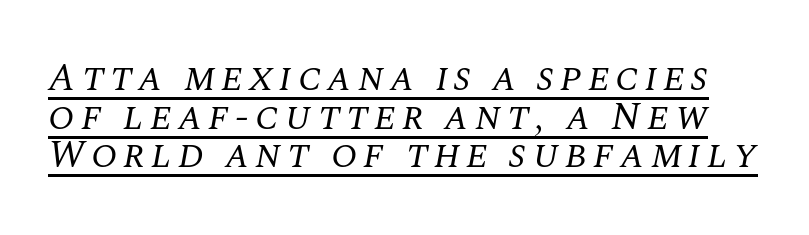
{"serif": "yes", "italic": "yes", "lean": "right", "slant_degrees": 10, "bold": "no", "weight": "regular", "width": "normal", "stroke_contrast": "medium", "x_height": "large", "monospaced": "no", "underline": "yes", "line_spacing": "tight", "line_spacing_ratio": 0.99, "glyph_px": 39}
